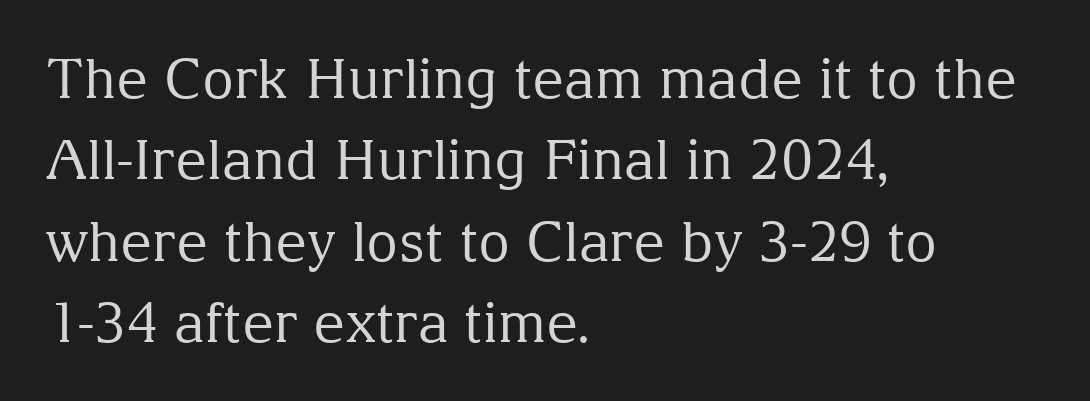
This is roman type, the default non-slanted kind. Look at the bottom of the vertical strokes: they flare into serifs here. This sample has the flowing, uneven cadence of proportional lettering. The horizontal fit of the characters is conventional and even. Stems and bowls with no extra thickness — not bold. The passage shown is not underscored anywhere.
